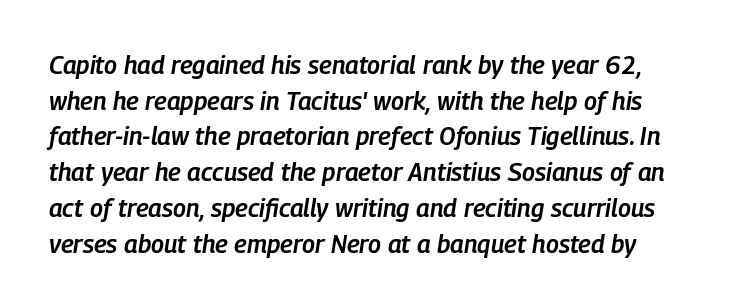
The lettering tilts uniformly, giving the passage an italic look. Each word holds together tightly as a unit, with standard inter-letter gaps. The specimen omits any rule beneath the text block's lines. Leading: standard. Caption: semibold face, moderately heavy strokes.
